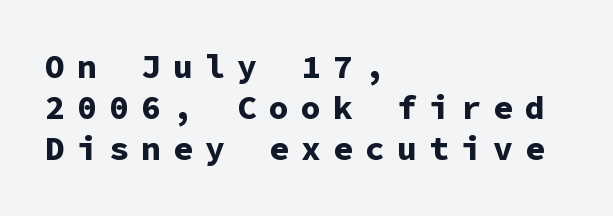
The image shows 33 px bold sans-serif type, upright, monospaced; set left-aligned, normal line spacing (1.25x), unusually wide letter spacing (+0.37 em), not underlined; low stroke contrast and a medium x-height.
